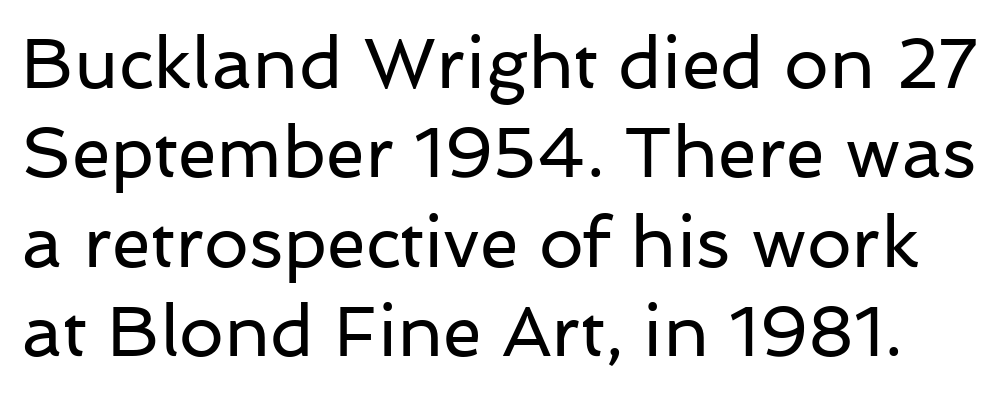
{"serif": "no", "italic": "no", "bold": "no", "weight": "regular", "width": "normal", "stroke_contrast": "low", "x_height": "medium", "monospaced": "no", "underline": "no", "line_spacing": "normal", "line_spacing_ratio": 1.26, "letter_spacing": "normal", "letter_spacing_em": 0.0, "glyph_px": 71}
